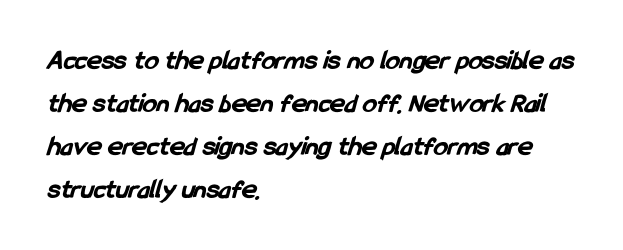
This sample has the flowing, uneven cadence of proportional lettering. The setting favours the left margin, as ordinary paragraphs usually do. Letters rest on an invisible, unmarked baseline. These lines keep a tight, regular rhythm from letter to letter. No feet cap the strokes, marking this as sans-serif type. The rendering uses a moderate line-height, typical for paragraphs.
